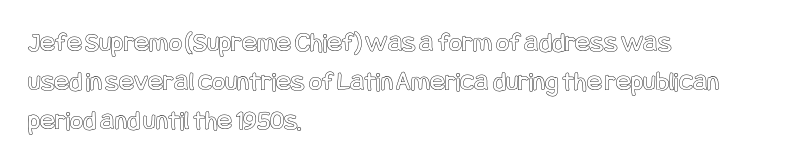
The image shows 28 px condensed type, upright; set left-aligned, normal line spacing (1.39x), normal letter spacing, not underlined; a large x-height.
